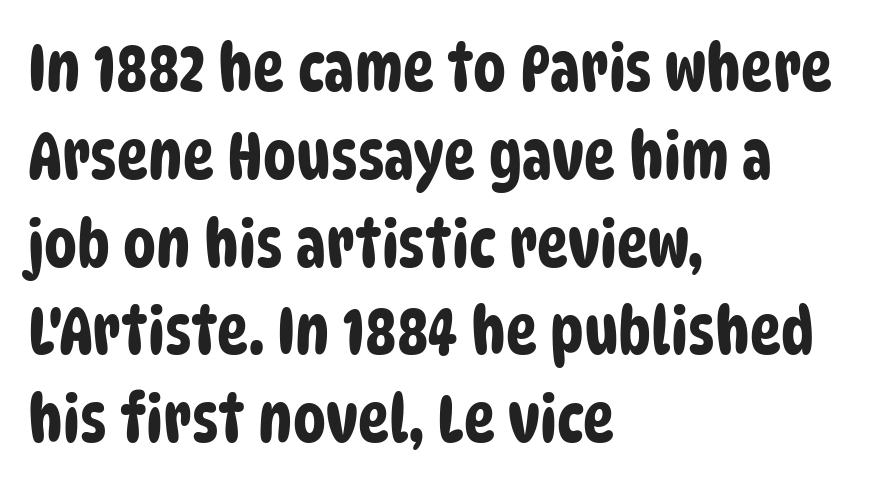
Q: Is the typeface a serif or a sans-serif typeface? A: Sans-serif.
Q: Is the text underlined? A: No.
Q: How is the paragraph aligned? A: Left-aligned.
Q: Is the spacing between letters normal or unusually wide? A: Normal.
Q: Is the spacing between lines tight, normal or loose? A: Normal.
Q: Width (condensed, normal, or wide)? A: Condensed.
Q: Stroke contrast? A: Low.
Q: x-height? A: Large.
Q: Monospaced? A: No.
